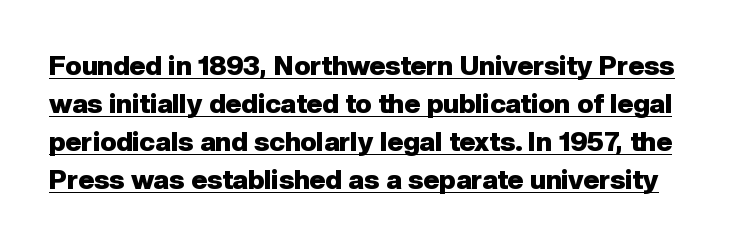
The image shows 27 px bold type, upright; set normal line spacing (1.41x), normal letter spacing, underlined.
